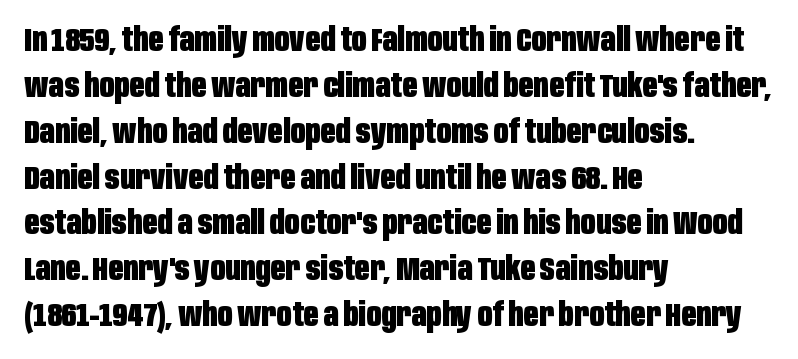
The font is running at its bold setting. A normal amount of white space separates one row of letters from the next. Is the letter spacing exaggerated? No — it looks like the ordinary default. The letters stand straight up with perfectly vertical stems.
